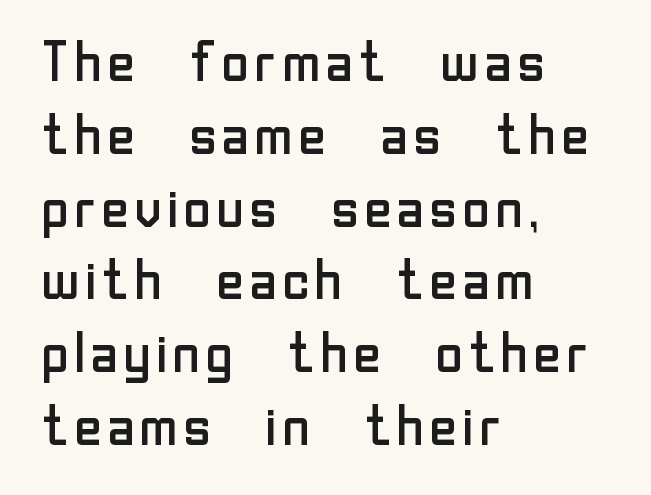
The image shows 56 px regular-weight sans-serif type, upright; set left-aligned, normal line spacing (1.3x), normal letter spacing, not underlined; low stroke contrast and a medium x-height.
